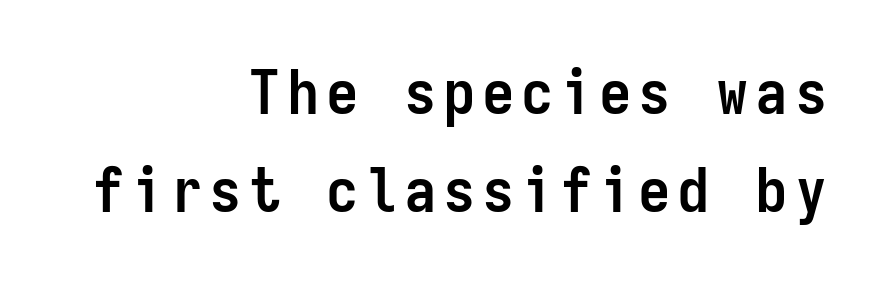
{"serif": "no", "italic": "no", "bold": "yes", "weight": "semibold", "width": "condensed", "stroke_contrast": "low", "x_height": "medium", "monospaced": "yes", "underline": "no", "align": "right", "line_spacing": "normal", "line_spacing_ratio": 1.6, "glyph_px": 61}
